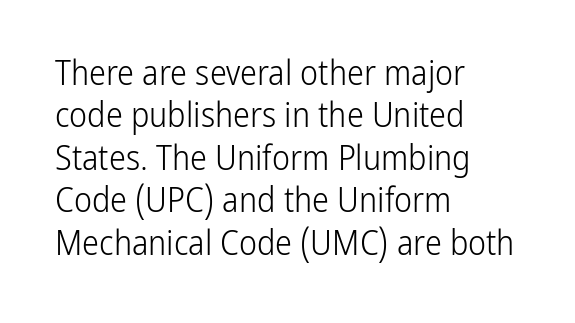
No heavy texture on the line: the type isn't bold. Plain, unruled lines of type. The passage shown is typeset with a sans-serif family. The lettering holds an erect, upright posture throughout. Line starts are locked; line ends wander.
